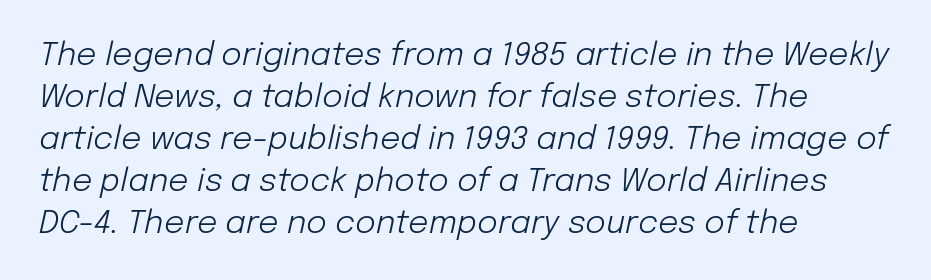
Q: Is the text bold? A: No.
Q: Is the text italic (slanted)? A: Yes, it leans right by about 12 degrees.
Q: Is the text underlined? A: No.
Q: How is the paragraph aligned? A: Left-aligned.
Q: Is the spacing between letters normal or unusually wide? A: Normal.
Q: Is the spacing between lines tight, normal or loose? A: Normal.
Q: Width (condensed, normal, or wide)? A: Normal.
Q: Stroke contrast? A: Low.
Q: x-height? A: Medium.
Q: Monospaced? A: No.
